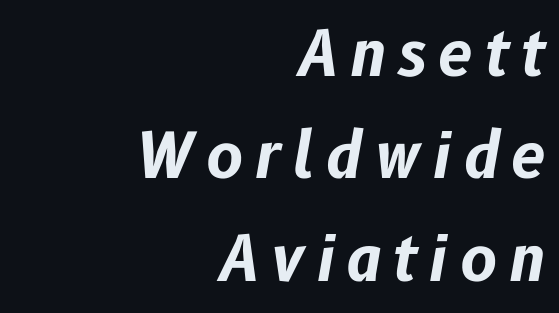
One-word summary of the alignment: right. Typographic density is high because the face is bold. If you drew a line through each stem, it would be angled. Normally led — the rows are evenly, conventionally spaced. Quick note: underline off. Varying glyph widths throughout — classic text-font behaviour.
